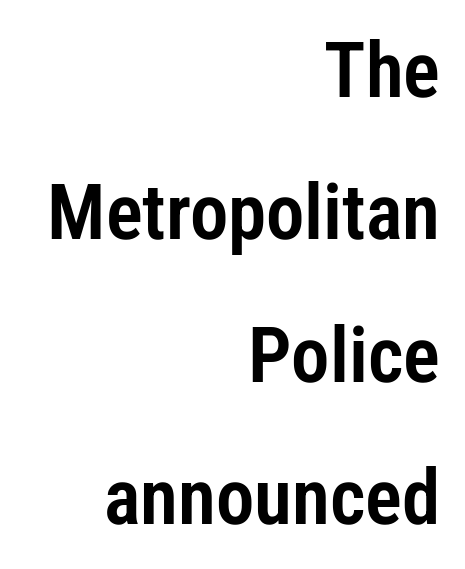
The image shows 77 px condensed sans-serif type, upright; set right-aligned, line spacing 1.85x, normal letter spacing, not underlined; low stroke contrast and a medium x-height.
